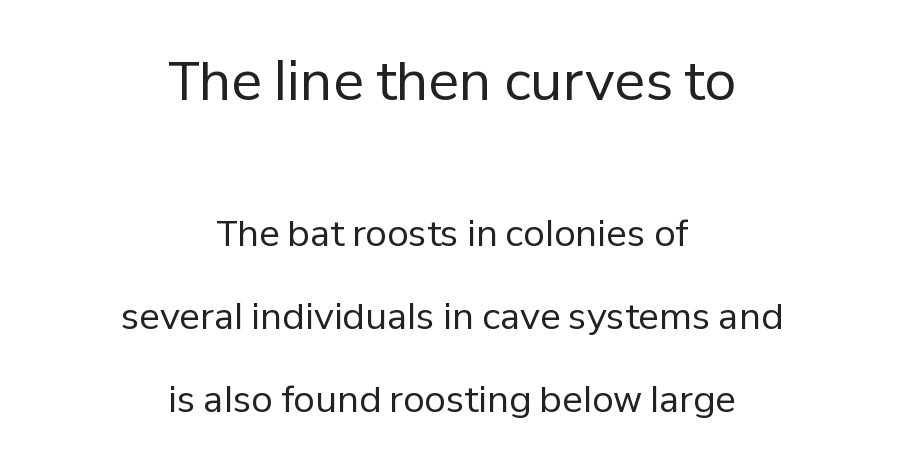
Nothing unusual about the tracking: characters are spaced as the font intends. This sample uses a sans-serif face. The passage shown is typed in a proportional face where columns would drift. Large over small — that's the arrangement of the two blocks here. Nobody drew a line under any word here. It's the straight-up-and-down kind of type.
